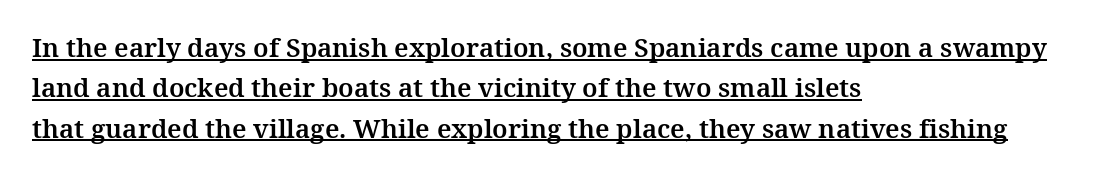
Q: Is the text italic (slanted)? A: No, it is upright.
Q: Is the text underlined? A: Yes.
Q: How is the paragraph aligned? A: Left-aligned.
Q: Is the spacing between letters normal or unusually wide? A: Normal.
Q: Is the spacing between lines tight, normal or loose? A: Normal.
